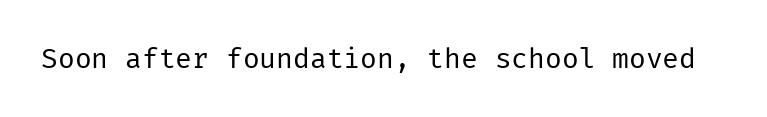
The typeface chosen for these lines omits serifs. Letters have the restrained weight of plain body copy at most. This is the regular roman posture of the typeface. Does extra space separate the letters? No, they use regular spacing. The foot of each line stays bare and open.
